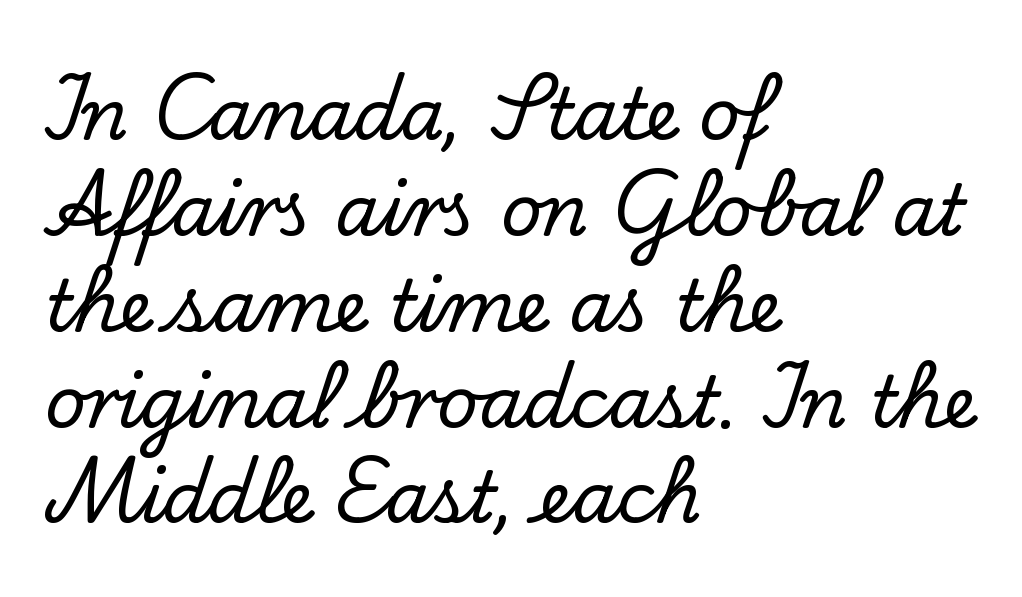
The image shows 71 px serif type; set left-aligned, normal line spacing (1.35x), normal letter spacing, not underlined; low stroke contrast and a small x-height.
